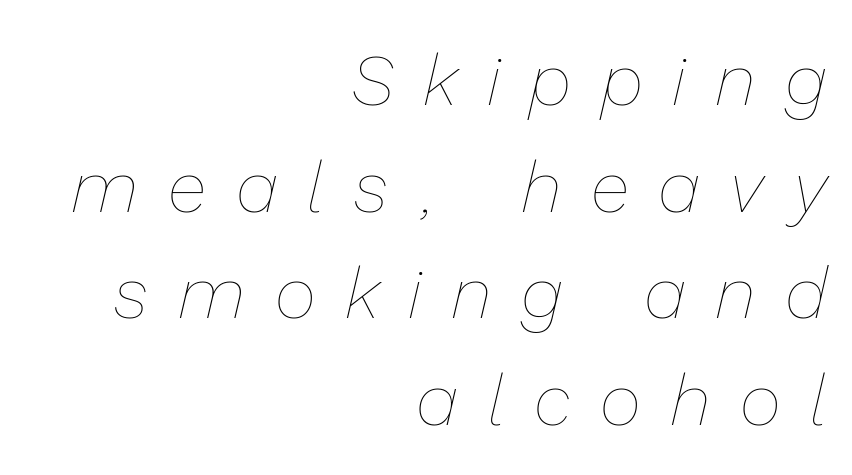
The image shows 72 px thin type, italic (leaning right); set right-aligned, normal line spacing (1.48x), unusually wide letter spacing (+0.41 em), not underlined; low stroke contrast and a medium x-height.
